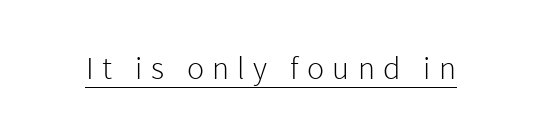
Q: Is the text bold? A: No.
Q: Is the text italic (slanted)? A: No, it is upright.
Q: Is the typeface a serif or a sans-serif typeface? A: Sans-serif.
Q: Is the text underlined? A: Yes.
Q: Is the spacing between letters normal or unusually wide? A: Unusually wide.
Q: Width (condensed, normal, or wide)? A: Normal.
Q: Stroke contrast? A: Low.
Q: x-height? A: Medium.
Q: Monospaced? A: No.
